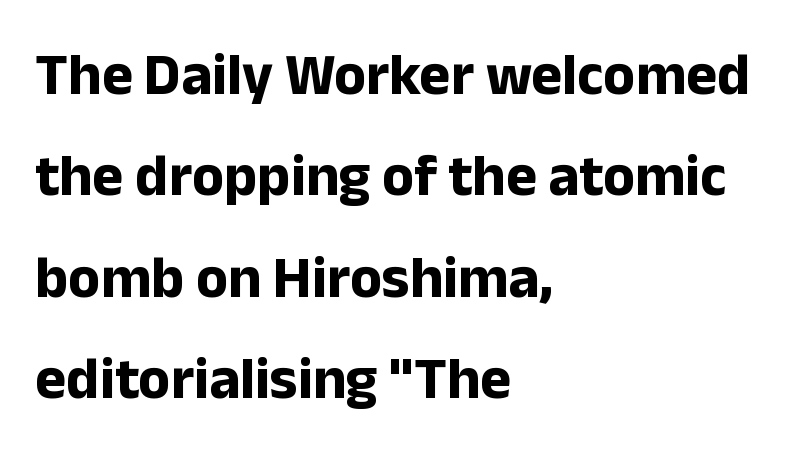
The image shows 59 px bold sans-serif type, upright; set left-aligned, line spacing 1.72x, normal letter spacing, not underlined; low stroke contrast and a medium x-height.
